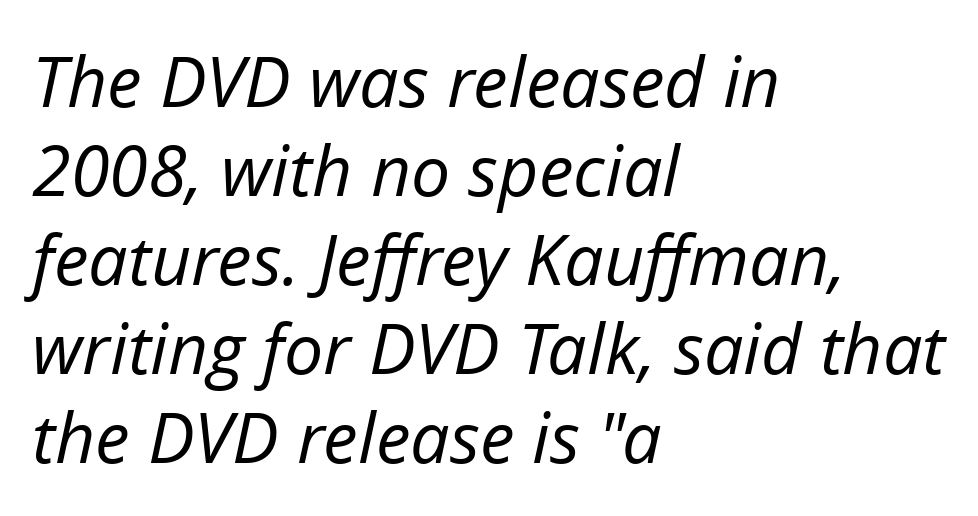
{"italic": "yes", "lean": "right", "slant_degrees": 12, "bold": "no", "weight": "regular", "width": "normal", "stroke_contrast": "low", "x_height": "medium", "monospaced": "no", "underline": "no", "align": "left", "line_spacing": "normal", "line_spacing_ratio": 1.27, "letter_spacing": "normal", "letter_spacing_em": 0.0, "glyph_px": 70}
